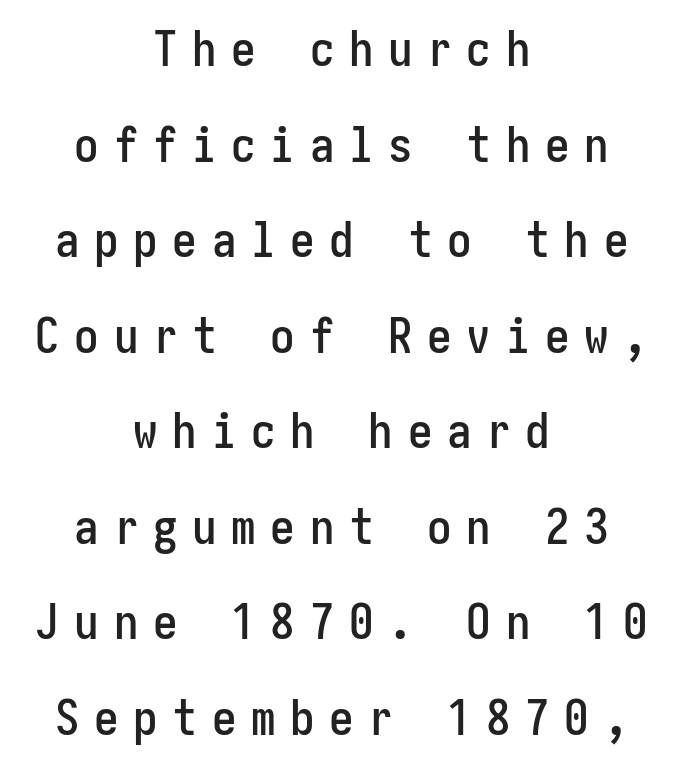
Q: Is the text italic (slanted)? A: No, it is upright.
Q: Is the typeface a serif or a sans-serif typeface? A: Sans-serif.
Q: Is the text underlined? A: No.
Q: How is the paragraph aligned? A: Centered.
Q: Is the spacing between letters normal or unusually wide? A: Unusually wide.
Q: Is the spacing between lines tight, normal or loose? A: Loose.
Q: Width (condensed, normal, or wide)? A: Condensed.
Q: Stroke contrast? A: Low.
Q: x-height? A: Medium.
